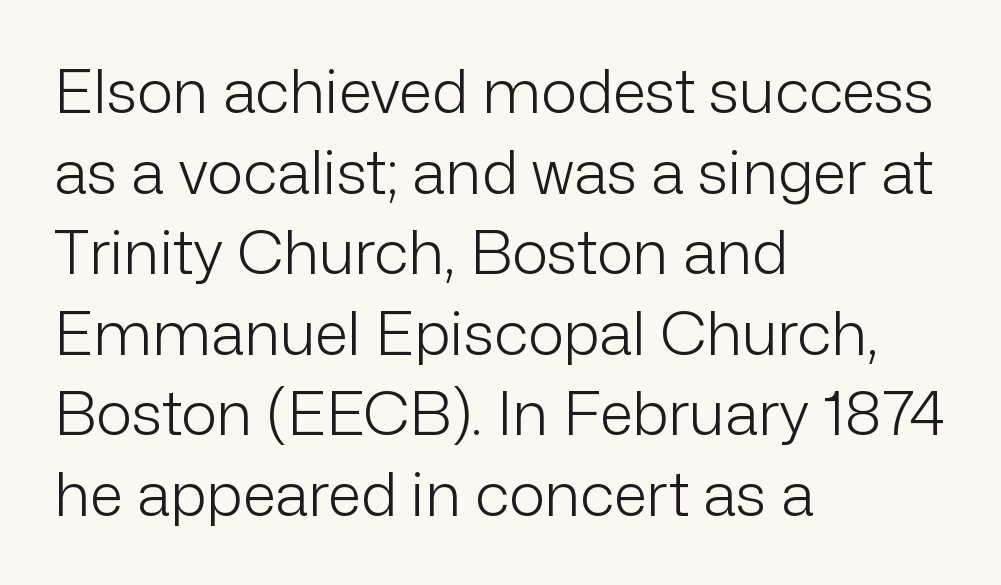
Q: Is the text bold? A: No.
Q: Is the text italic (slanted)? A: No, it is upright.
Q: Is the typeface a serif or a sans-serif typeface? A: Sans-serif.
Q: Is the text underlined? A: No.
Q: How is the paragraph aligned? A: Left-aligned.
Q: Is the spacing between letters normal or unusually wide? A: Normal.
Q: Is the spacing between lines tight, normal or loose? A: Normal.
Q: Width (condensed, normal, or wide)? A: Normal.
Q: Stroke contrast? A: Low.
Q: x-height? A: Medium.
Q: Monospaced? A: No.
